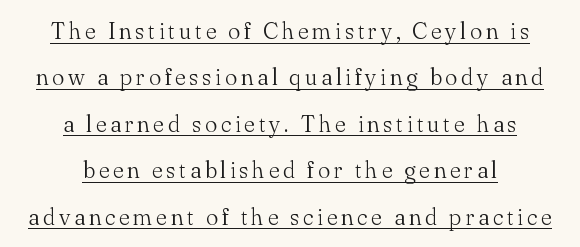
The image shows 23 px text type, upright; set centered, loose line spacing (2.02x), underlined.
